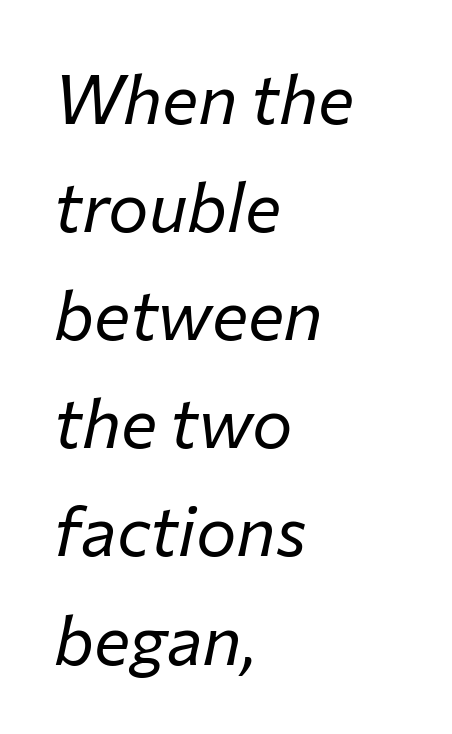
In terms of letterspacing, this is plain default setting. Posture: slanted. Normally led — the rows are evenly, conventionally spaced. The face used here is proportionally spaced, like ordinary book or web type.
